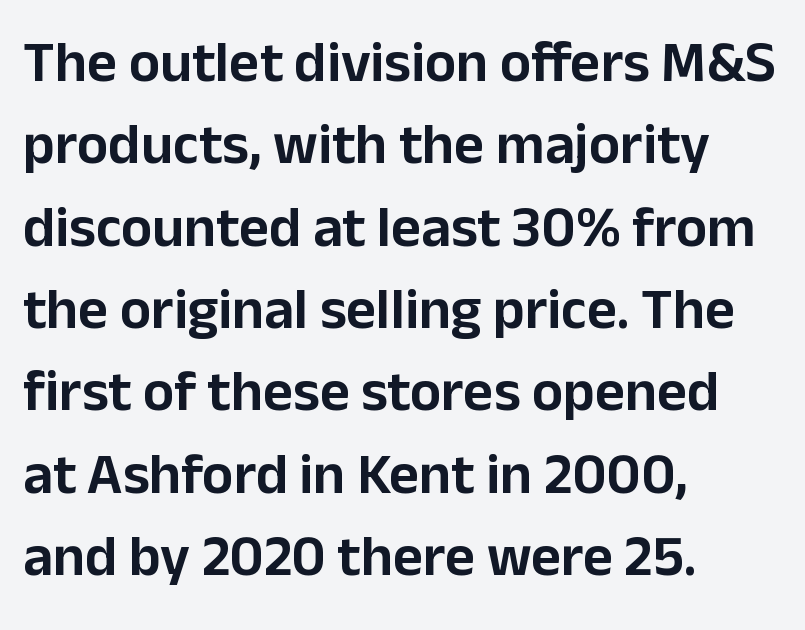
Q: Is the text italic (slanted)? A: No, it is upright.
Q: Is the typeface a serif or a sans-serif typeface? A: Sans-serif.
Q: Is the text underlined? A: No.
Q: How is the paragraph aligned? A: Left-aligned.
Q: Is the spacing between letters normal or unusually wide? A: Normal.
Q: Is the spacing between lines tight, normal or loose? A: Normal.
Q: Width (condensed, normal, or wide)? A: Normal.
Q: Stroke contrast? A: Low.
Q: x-height? A: Medium.
Q: Monospaced? A: No.
